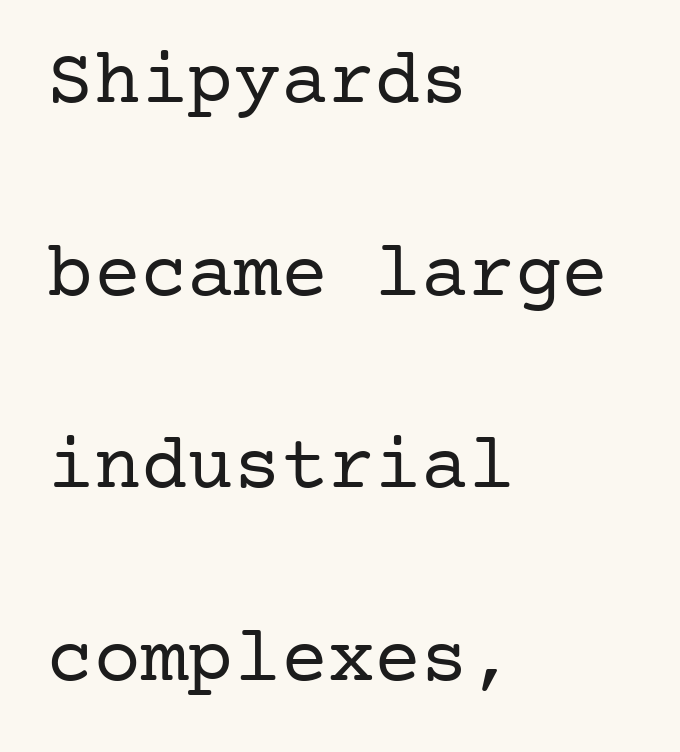
Posture: upright roman. Weight: not bold — regular or lighter. The rendering keeps characters at their native spacing. The typesetter chose a ragged-right arrangement here. This rendering employs a face with finishing strokes, i.e., a serif. The baseline area is clear.
